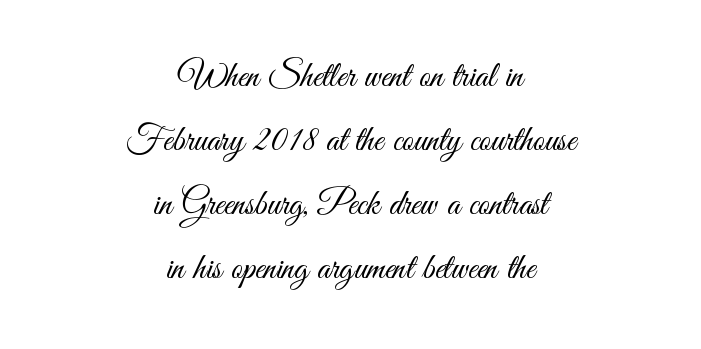
{"serif": "no", "bold": "no", "weight": "light", "width": "condensed", "stroke_contrast": "medium", "x_height": "small", "monospaced": "no", "underline": "no", "align": "center", "line_spacing_ratio": 1.78, "letter_spacing": "normal", "letter_spacing_em": 0.0, "glyph_px": 36}
